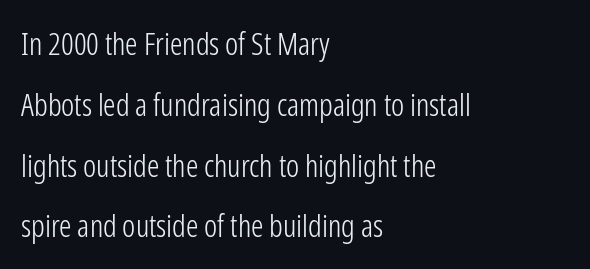
{"serif": "no", "italic": "no", "bold": "no", "weight": "light", "width": "condensed", "stroke_contrast": "low", "x_height": "medium", "monospaced": "no", "underline": "no", "align": "left", "line_spacing": "loose", "line_spacing_ratio": 1.96, "letter_spacing": "normal", "letter_spacing_em": 0.0, "glyph_px": 31}
